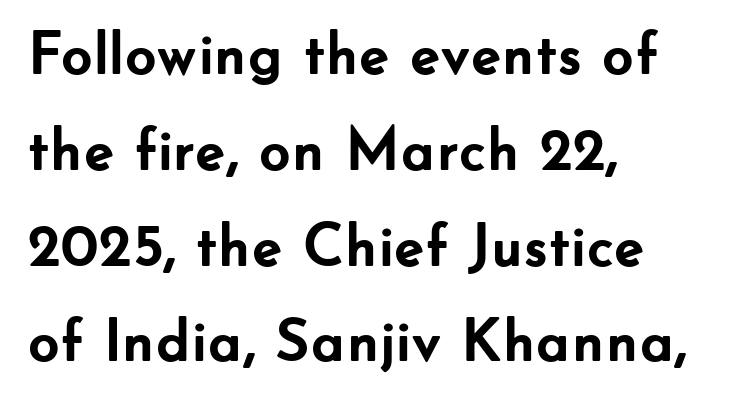
{"serif": "no", "italic": "no", "bold": "yes", "weight": "semibold", "width": "normal", "stroke_contrast": "low", "x_height": "small", "monospaced": "no", "underline": "no", "align": "left", "line_spacing": "normal", "line_spacing_ratio": 1.57, "letter_spacing": "normal", "letter_spacing_em": 0.0, "glyph_px": 61}
